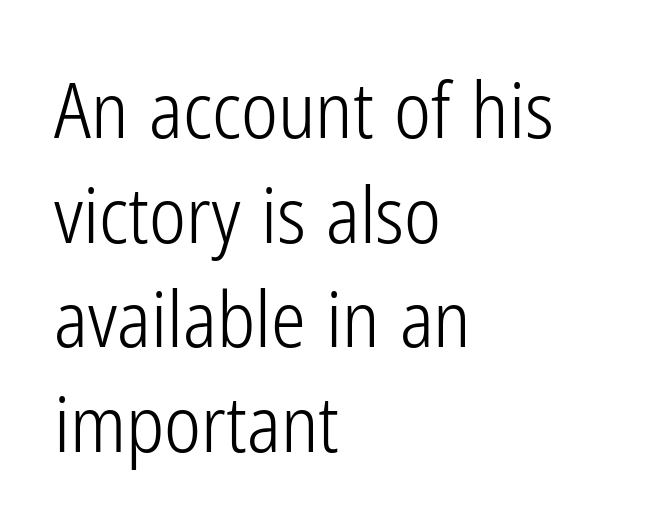
Q: Is the text bold? A: No.
Q: Is the text italic (slanted)? A: No, it is upright.
Q: Is the typeface a serif or a sans-serif typeface? A: Sans-serif.
Q: Is the text underlined? A: No.
Q: How is the paragraph aligned? A: Left-aligned.
Q: Is the spacing between letters normal or unusually wide? A: Normal.
Q: Is the spacing between lines tight, normal or loose? A: Normal.
Q: Width (condensed, normal, or wide)? A: Condensed.
Q: Stroke contrast? A: Low.
Q: x-height? A: Medium.
Q: Monospaced? A: No.
